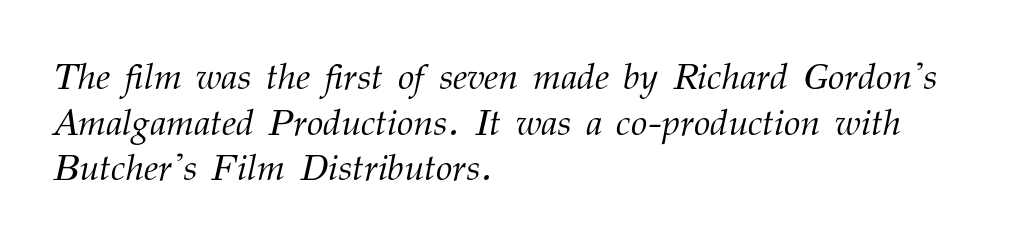
The image shows 37 px light serif type, italic (leaning right); set left-aligned, line spacing 1.23x, normal letter spacing, not underlined; medium stroke contrast and a medium x-height.
